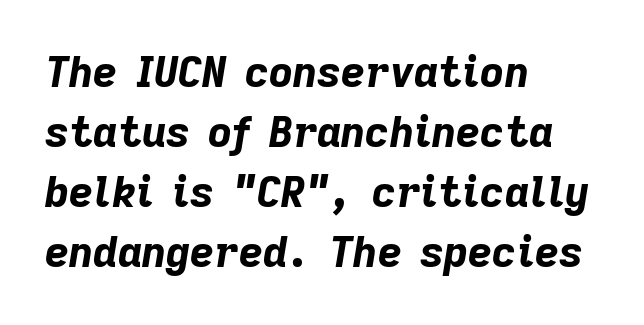
{"italic": "yes", "lean": "right", "slant_degrees": 9, "bold": "yes", "weight": "bold", "width": "normal", "stroke_contrast": "low", "x_height": "medium", "monospaced": "no", "underline": "no", "align": "left", "line_spacing": "normal", "line_spacing_ratio": 1.43, "letter_spacing": "normal", "letter_spacing_em": 0.0, "glyph_px": 42}
